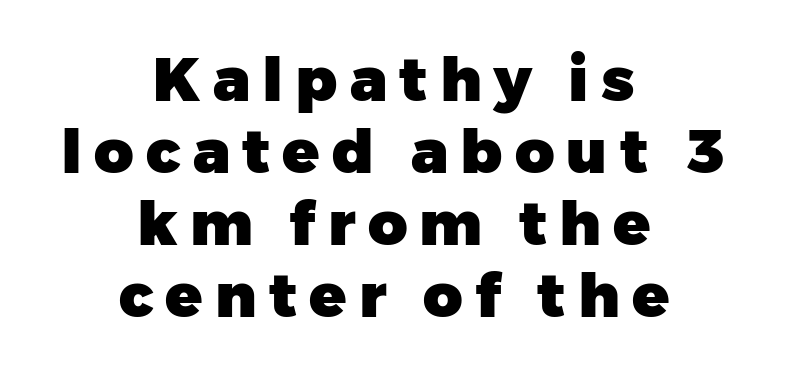
Q: Is the text bold? A: Yes.
Q: Is the text italic (slanted)? A: No, it is upright.
Q: Is the typeface a serif or a sans-serif typeface? A: Sans-serif.
Q: Is the text underlined? A: No.
Q: How is the paragraph aligned? A: Centered.
Q: Is the spacing between letters normal or unusually wide? A: Unusually wide.
Q: Width (condensed, normal, or wide)? A: Normal.
Q: Stroke contrast? A: Low.
Q: x-height? A: Medium.
Q: Monospaced? A: No.
